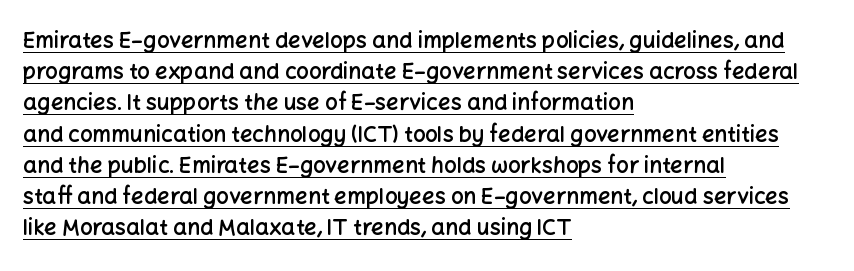
The image shows 22 px text type, upright; set left-aligned, normal line spacing (1.42x), normal letter spacing, underlined.
